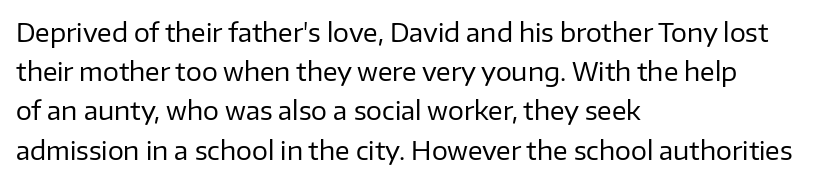
{"italic": "no", "bold": "no", "underline": "no", "align": "left", "line_spacing": "normal", "line_spacing_ratio": 1.57, "letter_spacing": "normal", "letter_spacing_em": 0.0, "glyph_px": 25}
